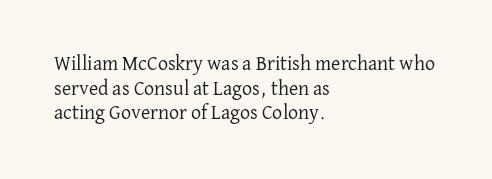
{"italic": "no", "bold": "no", "underline": "no", "align": "left", "line_spacing_ratio": 1.23, "letter_spacing": "normal", "letter_spacing_em": 0.0, "glyph_px": 20}
